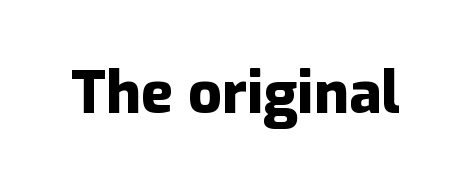
In terms of posture, this sample is upright. Typesetter's note: full bold, strokes at maximum text heaviness. Each word holds together tightly as a unit, with standard inter-letter gaps. The zone under the glyphs is completely vacant.
